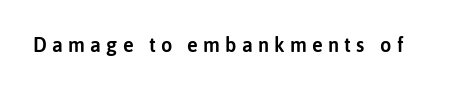
Q: Is the text italic (slanted)? A: No, it is upright.
Q: Is the text underlined? A: No.
Q: Is the spacing between letters normal or unusually wide? A: Unusually wide.
